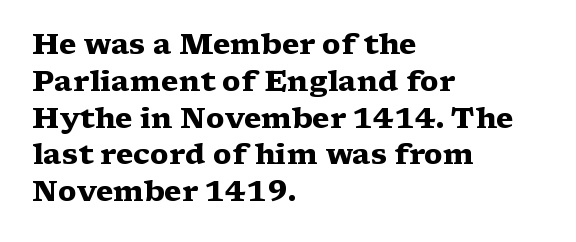
Lines of text with bare space underneath. The characters display serif detailing at their extremities. These lines keep a tight, regular rhythm from letter to letter. Style check: upright.
